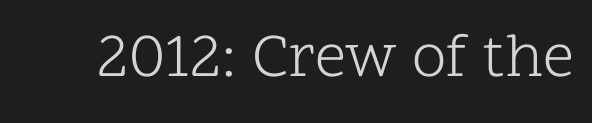
Q: Is the text bold? A: No.
Q: Is the text italic (slanted)? A: No, it is upright.
Q: Is the typeface a serif or a sans-serif typeface? A: Serif.
Q: Is the text underlined? A: No.
Q: Is the spacing between letters normal or unusually wide? A: Normal.
Q: Width (condensed, normal, or wide)? A: Normal.
Q: Stroke contrast? A: Low.
Q: x-height? A: Medium.
Q: Monospaced? A: No.
